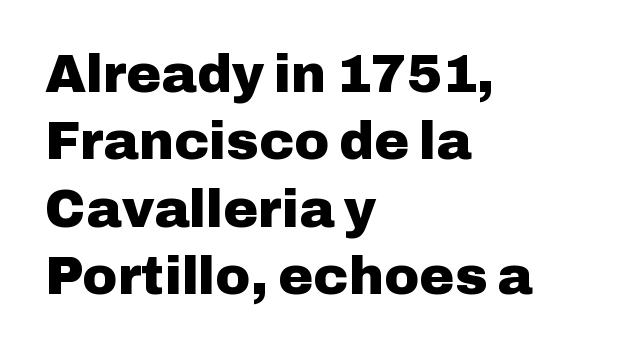
Q: Is the text bold? A: Yes.
Q: Is the text italic (slanted)? A: No, it is upright.
Q: Is the typeface a serif or a sans-serif typeface? A: Sans-serif.
Q: Is the text underlined? A: No.
Q: How is the paragraph aligned? A: Left-aligned.
Q: Is the spacing between letters normal or unusually wide? A: Normal.
Q: Is the spacing between lines tight, normal or loose? A: Normal.
Q: Width (condensed, normal, or wide)? A: Normal.
Q: Stroke contrast? A: Low.
Q: x-height? A: Medium.
Q: Monospaced? A: No.
